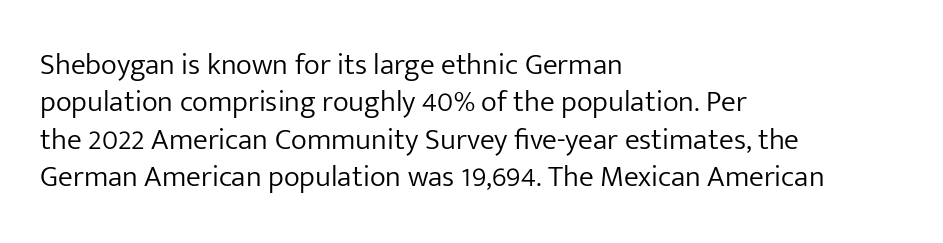
Q: Is the text bold? A: No.
Q: Is the text italic (slanted)? A: No, it is upright.
Q: Is the typeface a serif or a sans-serif typeface? A: Sans-serif.
Q: Is the text underlined? A: No.
Q: How is the paragraph aligned? A: Left-aligned.
Q: Is the spacing between letters normal or unusually wide? A: Normal.
Q: Is the spacing between lines tight, normal or loose? A: Normal.
Q: Width (condensed, normal, or wide)? A: Normal.
Q: Stroke contrast? A: Low.
Q: x-height? A: Medium.
Q: Monospaced? A: No.
